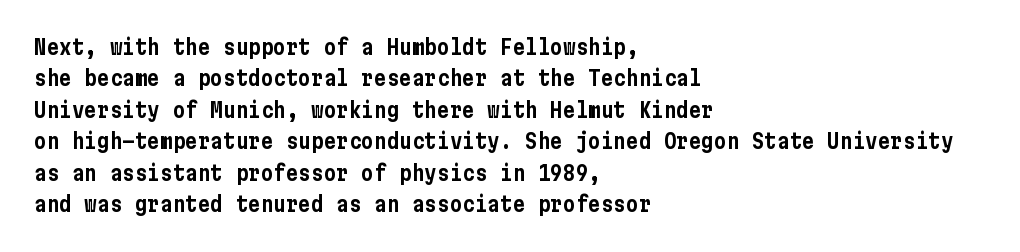
Unmarked baselines from the first word to the last. Every character sits straight up, as roman type does. The lines in this sample share a left origin and differ only in where they stop. Summary of vertical rhythm: regular, with standard interline spacing. Inter-character spacing is left at the font's built-in metrics.
